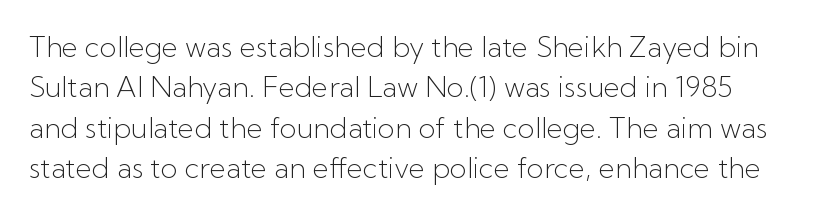
The strip under each line holds only bare page. Typographically, this falls in the sans-serif category. The typography opts for an upright posture over an oblique one. The font is comparable to plain body text, perhaps lighter. Whoever set this chose a conventional vertical rhythm.
